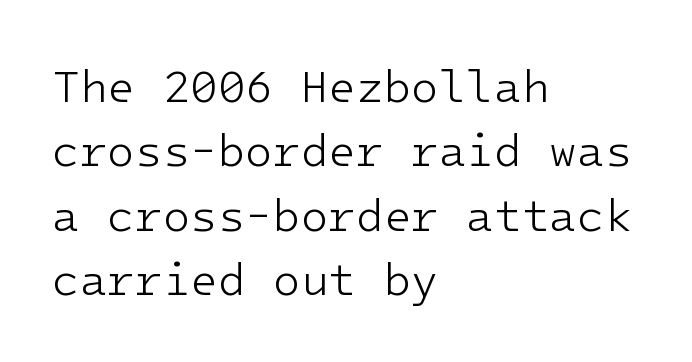
Q: Is the text bold? A: No.
Q: Is the text italic (slanted)? A: No, it is upright.
Q: Is the typeface a serif or a sans-serif typeface? A: Sans-serif.
Q: Is the text underlined? A: No.
Q: How is the paragraph aligned? A: Left-aligned.
Q: Is the spacing between letters normal or unusually wide? A: Normal.
Q: Is the spacing between lines tight, normal or loose? A: Normal.
Q: Width (condensed, normal, or wide)? A: Normal.
Q: Stroke contrast? A: Low.
Q: x-height? A: Medium.
Q: Monospaced? A: Yes.
